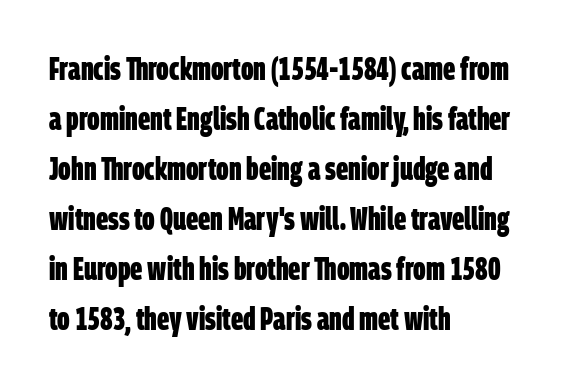
The image shows 32 px bold, condensed sans-serif type; set left-aligned, normal line spacing (1.56x), normal letter spacing, not underlined; low stroke contrast and a large x-height.
